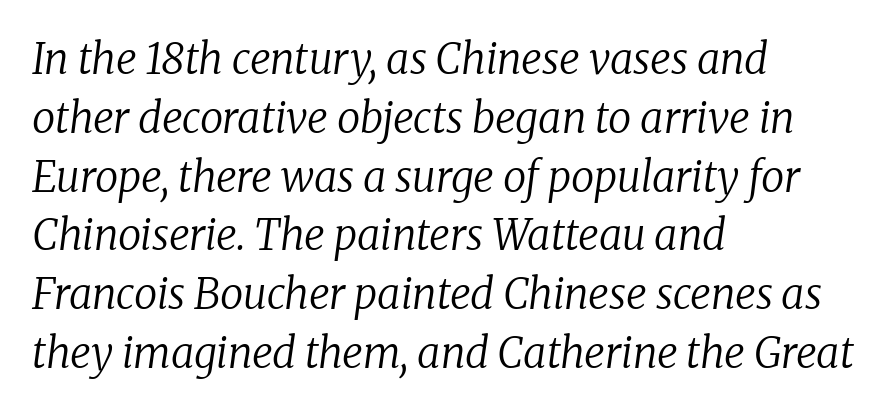
Font category for this specimen: serif. Descenders hang freely into open space. You can tell it's italic because the verticals aren't actually vertical. The letters sit at their default tracking, neither squeezed nor spread.
